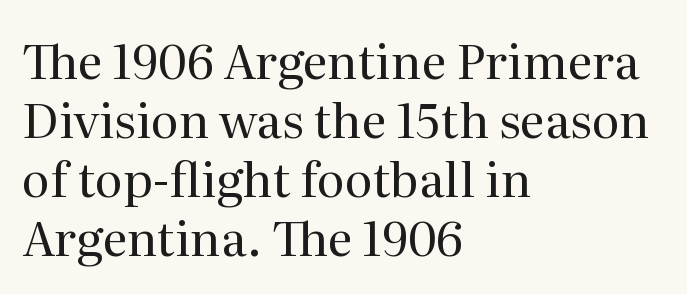
The image shows 48 px regular-weight serif type, upright; set left-aligned, line spacing 1.23x, normal letter spacing, not underlined; medium stroke contrast and a medium x-height.
